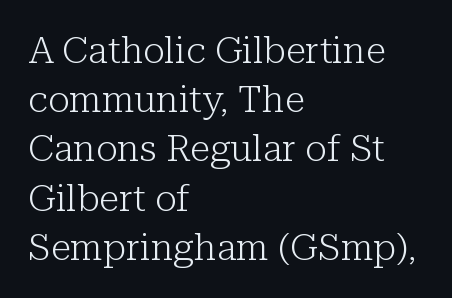
{"serif": "yes", "italic": "no", "bold": "no", "weight": "light", "width": "normal", "stroke_contrast": "low", "x_height": "medium", "monospaced": "no", "underline": "no", "align": "left", "line_spacing": "normal", "line_spacing_ratio": 1.33, "letter_spacing": "normal", "letter_spacing_em": 0.0, "glyph_px": 37}
